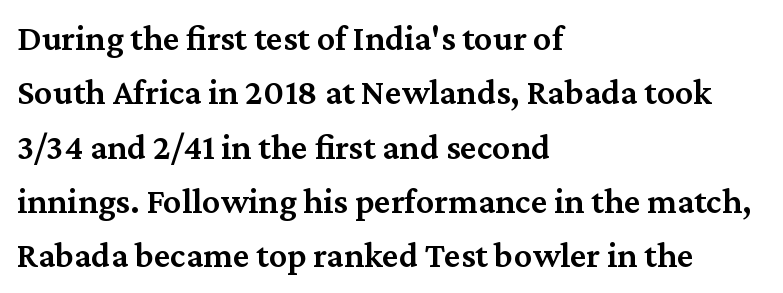
{"serif": "yes", "italic": "no", "bold": "semi", "weight": "semibold", "width": "normal", "stroke_contrast": "medium", "x_height": "medium", "monospaced": "no", "underline": "no", "align": "left", "line_spacing": "normal", "line_spacing_ratio": 1.51, "letter_spacing": "normal", "letter_spacing_em": 0.0, "glyph_px": 36}
